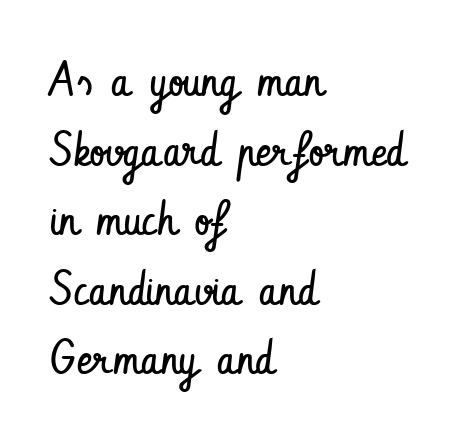
{"serif": "no", "italic": "no", "bold": "no", "weight": "regular", "width": "condensed", "stroke_contrast": "low", "x_height": "small", "monospaced": "no", "underline": "no", "align": "left", "line_spacing": "normal", "line_spacing_ratio": 1.45, "letter_spacing": "normal", "letter_spacing_em": 0.0, "glyph_px": 48}
